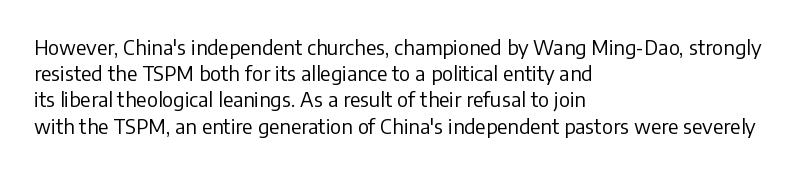
The image shows 20 px text type, upright; set left-aligned, normal line spacing (1.31x), normal letter spacing, not underlined.
